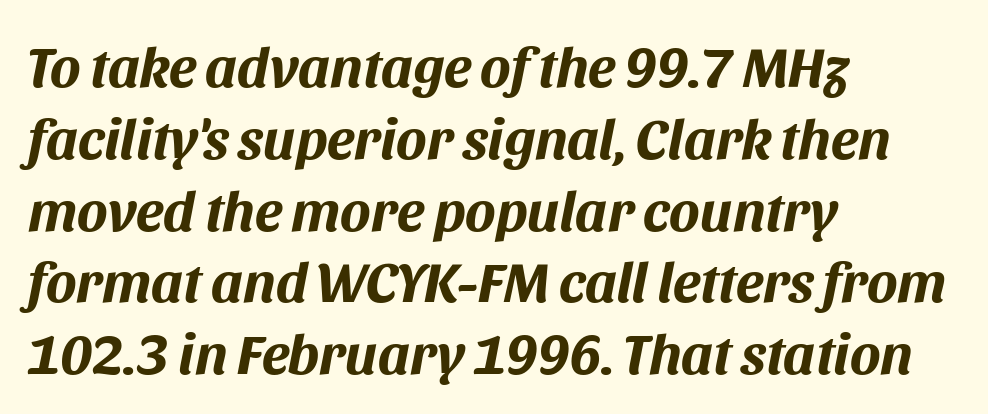
The image shows 57 px bold type, italic (leaning right); set left-aligned, normal line spacing (1.26x), normal letter spacing, not underlined; medium stroke contrast and a large x-height.
